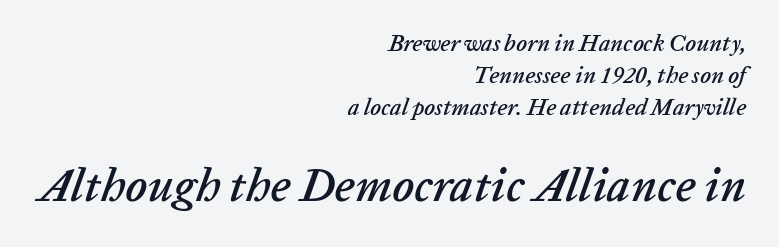
{"italic": "yes", "lean": "right", "slant_degrees": 20, "width": "normal", "stroke_contrast": "low", "x_height": "medium", "monospaced": "no", "underline": "no", "align": "right", "line_spacing": "normal", "line_spacing_ratio": 1.4, "letter_spacing": "normal", "letter_spacing_em": 0.0, "larger_block": "second", "size_ratio": 2.0, "glyph_px": 46}
